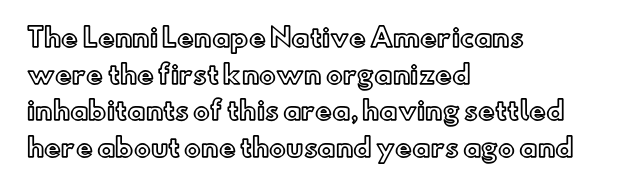
The letters stand straight up with perfectly vertical stems. The tracking reads as untouched default to a designer's eye. Vertical spacing — default. All the whitespace from short lines collects on the right. Bare-footed words on every line.
